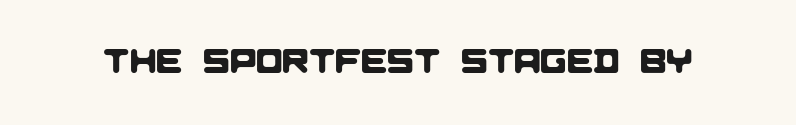
{"serif": "no", "width": "normal", "stroke_contrast": "low", "x_height": "large", "monospaced": "no", "underline": "no", "letter_spacing": "normal", "letter_spacing_em": 0.0, "glyph_px": 35}
